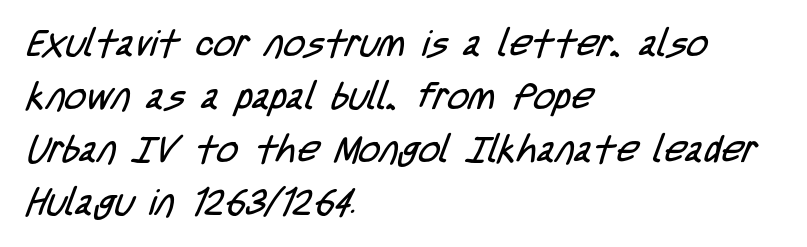
No extra tracking has been applied to these lines. Is this a fixed-width face? No — the glyphs have proportional, varying widths. The font sits on the lighter half of the weight spectrum, regular included. Alignment: flush left. The vertical gap from one line to the next is medium. Serifs: no, the terminals of the letterforms are clean.
